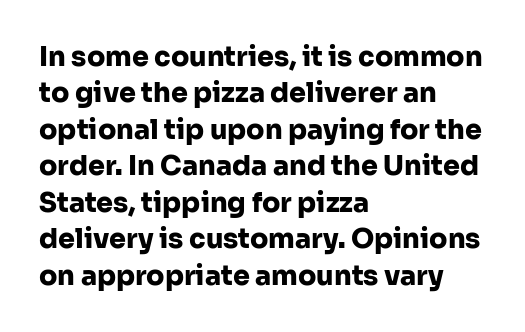
{"italic": "no", "bold": "yes", "underline": "no", "align": "left", "line_spacing": "normal", "line_spacing_ratio": 1.35, "letter_spacing": "normal", "letter_spacing_em": 0.0, "glyph_px": 27}
